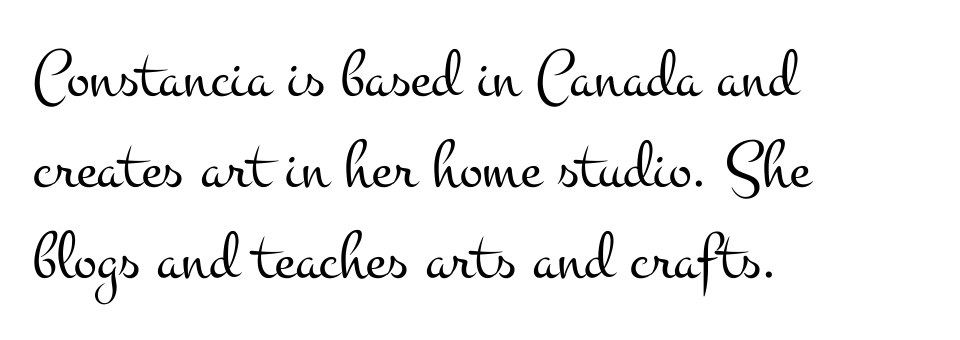
The image shows 69 px light, wide type; set left-aligned, normal line spacing (1.32x), normal letter spacing, not underlined; medium stroke contrast and a small x-height.
